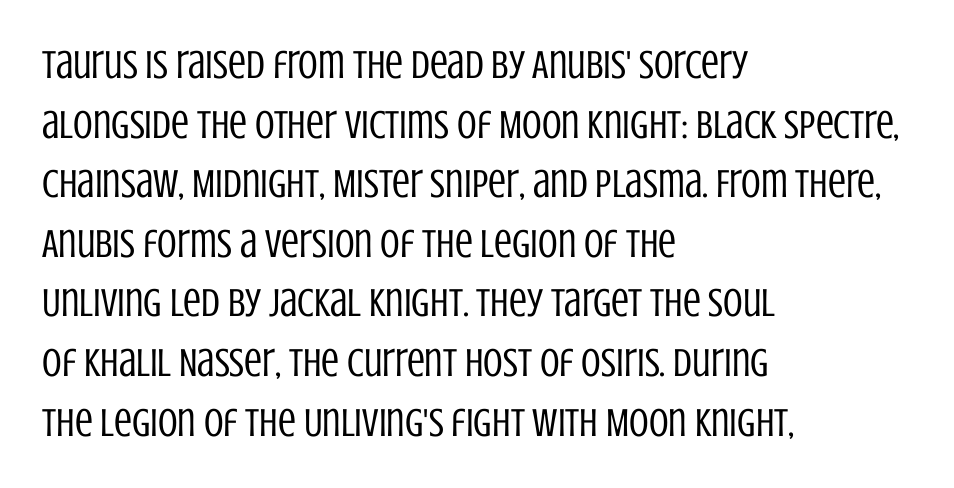
Q: Is the text bold? A: No.
Q: Is the text italic (slanted)? A: No, it is upright.
Q: Is the typeface a serif or a sans-serif typeface? A: Sans-serif.
Q: Is the text underlined? A: No.
Q: How is the paragraph aligned? A: Left-aligned.
Q: Is the spacing between letters normal or unusually wide? A: Normal.
Q: Is the spacing between lines tight, normal or loose? A: Normal.
Q: Width (condensed, normal, or wide)? A: Condensed.
Q: Stroke contrast? A: Low.
Q: x-height? A: Large.
Q: Monospaced? A: No.
